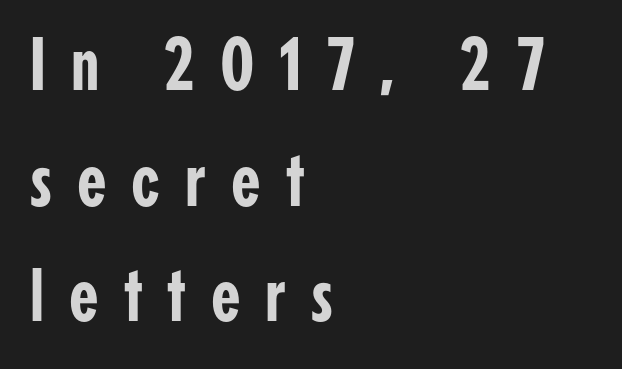
{"serif": "no", "italic": "no", "width": "condensed", "stroke_contrast": "low", "x_height": "medium", "monospaced": "no", "underline": "no", "align": "left", "line_spacing": "normal", "line_spacing_ratio": 1.52, "letter_spacing": "wide", "letter_spacing_em": 0.33, "glyph_px": 76}
